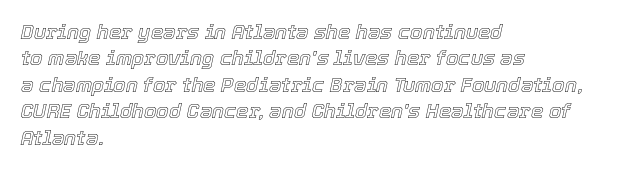
{"italic": "yes", "lean": "right", "slant_degrees": 12, "underline": "no", "align": "left", "line_spacing": "normal", "line_spacing_ratio": 1.32, "letter_spacing": "normal", "letter_spacing_em": 0.0, "glyph_px": 20}
